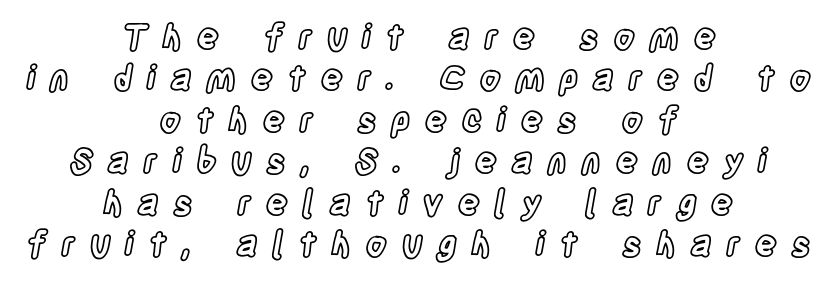
Q: Is the text italic (slanted)? A: Yes.
Q: Is the text underlined? A: No.
Q: How is the paragraph aligned? A: Centered.
Q: Is the spacing between letters normal or unusually wide? A: Unusually wide.
Q: Width (condensed, normal, or wide)? A: Condensed.
Q: x-height? A: Large.
Q: Monospaced? A: No.
